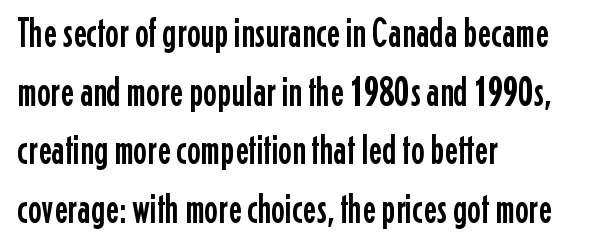
Stroke terminals: plain, sans-serif. Nope, not italic — everything's standing straight. Descenders hang freely into open space. Spacing verdict: proportional, widths tailored to each character. The line texture is even and compact thanks to regular tracking. Leading: standard.
